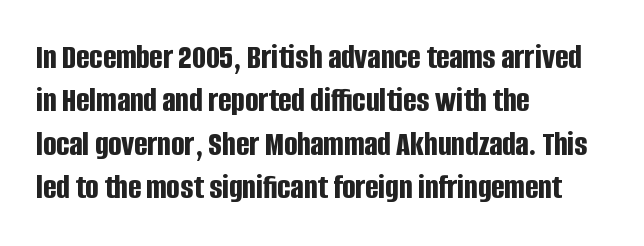
Check where the strokes stop: nothing finishes them off — pure sans. Unlike italic type, these characters show no tilt at all. Each glyph is drawn with heavy, bold strokes. Leftover space on each line is placed entirely after the last word. Quick note: underline off. The passage shown is typed in a proportional face where columns would drift.
